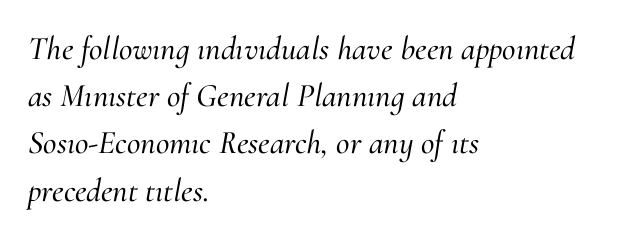
There's an unmistakable incline to the writing here. Visually the block forms a straight wall on the left and a jagged coastline on the right. The designer went with a serif here, giving each stem small feet. Nobody touched the tracking dial on this one. Is this a fixed-width face? No — the glyphs have proportional, varying widths. The passage shown is not underscored anywhere.
